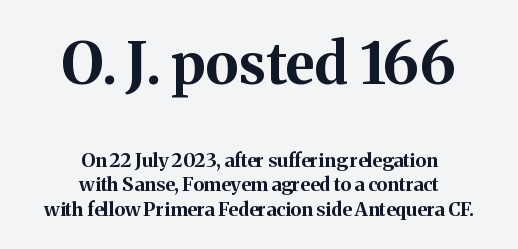
{"serif": "yes", "italic": "no", "bold": "yes", "weight": "bold", "width": "normal", "stroke_contrast": "medium", "x_height": "medium", "monospaced": "no", "underline": "no", "align": "center", "line_spacing": "normal", "line_spacing_ratio": 1.3, "letter_spacing": "normal", "letter_spacing_em": 0.0, "larger_block": "first", "size_ratio": 3.05, "glyph_px": 58}
